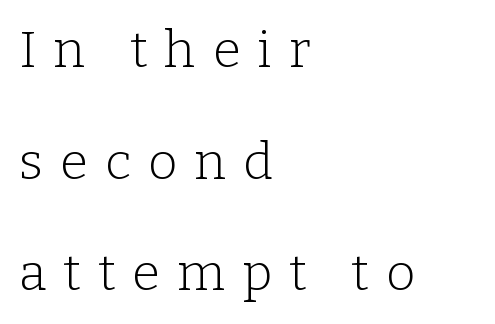
The image shows 51 px light serif type, upright; set left-aligned, loose line spacing (2.19x), unusually wide letter spacing (+0.33 em), not underlined; low stroke contrast and a medium x-height.
